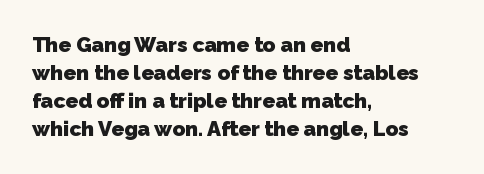
Q: Is the text bold? A: Yes.
Q: Is the text underlined? A: No.
Q: How is the paragraph aligned? A: Left-aligned.
Q: Is the spacing between letters normal or unusually wide? A: Normal.
Q: Is the spacing between lines tight, normal or loose? A: Normal.
